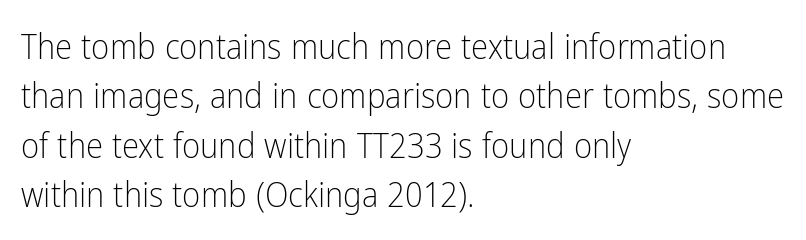
Q: Is the text bold? A: No.
Q: Is the text italic (slanted)? A: No, it is upright.
Q: Is the typeface a serif or a sans-serif typeface? A: Sans-serif.
Q: Is the text underlined? A: No.
Q: How is the paragraph aligned? A: Left-aligned.
Q: Is the spacing between letters normal or unusually wide? A: Normal.
Q: Is the spacing between lines tight, normal or loose? A: Normal.
Q: Width (condensed, normal, or wide)? A: Condensed.
Q: Stroke contrast? A: Low.
Q: x-height? A: Medium.
Q: Monospaced? A: No.
